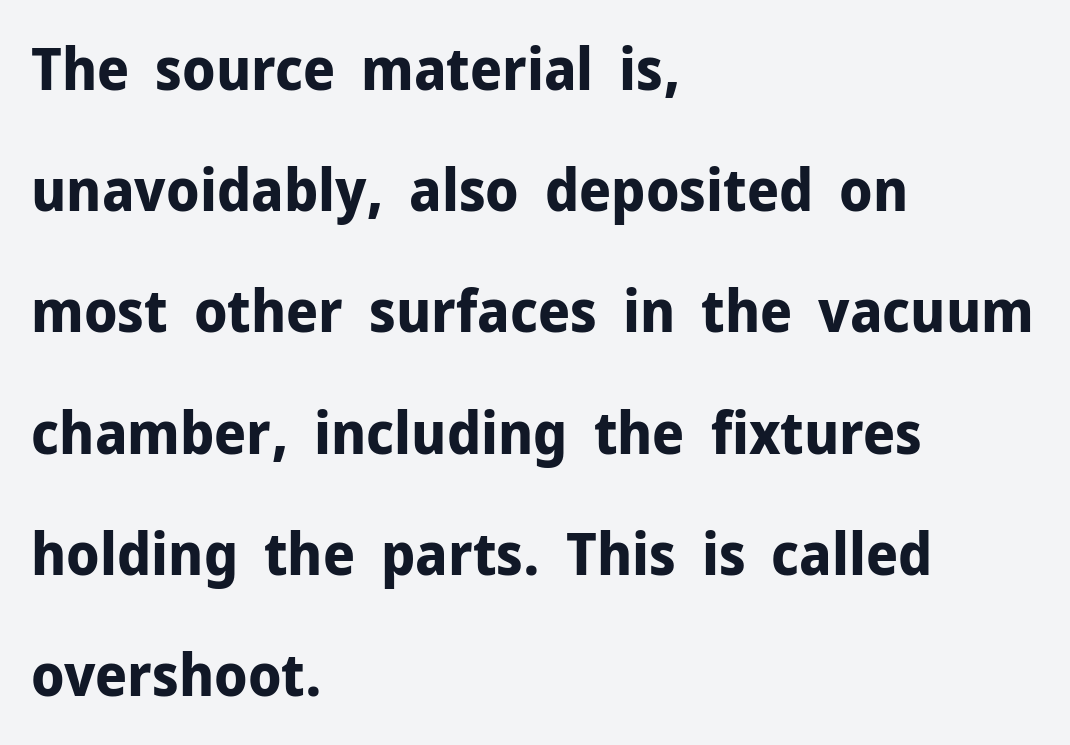
The image shows 58 px bold sans-serif type, upright; set left-aligned, loose line spacing (2.09x), normal letter spacing, not underlined; low stroke contrast and a medium x-height.
